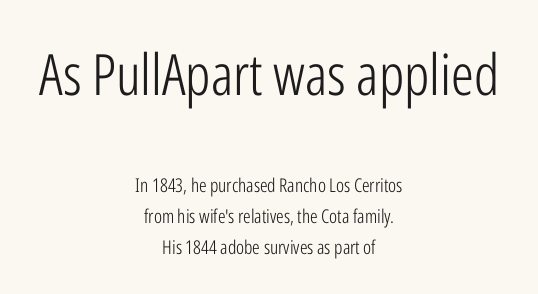
{"serif": "no", "italic": "no", "bold": "no", "weight": "light", "width": "condensed", "stroke_contrast": "low", "x_height": "medium", "monospaced": "no", "underline": "no", "align": "center", "line_spacing": "normal", "line_spacing_ratio": 1.61, "letter_spacing": "normal", "letter_spacing_em": 0.0, "larger_block": "first", "size_ratio": 3.0, "glyph_px": 57}
